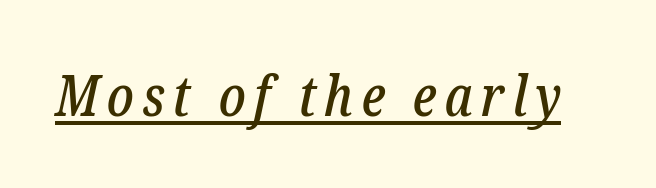
Q: Is the text italic (slanted)? A: Yes, it leans right by about 12 degrees.
Q: Is the typeface a serif or a sans-serif typeface? A: Serif.
Q: Is the text underlined? A: Yes.
Q: Width (condensed, normal, or wide)? A: Condensed.
Q: Stroke contrast? A: Low.
Q: x-height? A: Medium.
Q: Monospaced? A: No.
